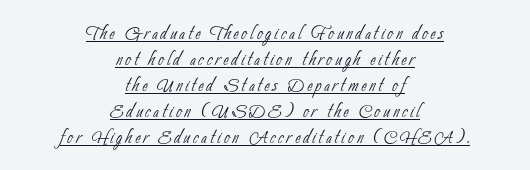
Weight class: somewhere from thin through regular. Centered paragraph, ragged on both sides. Emphasis is given by a line drawn under the lettering. Leading: reduced.
